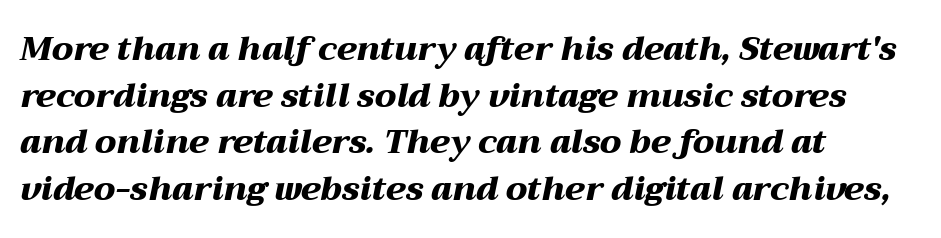
The text block is weighted toward the left margin, trailing off unevenly rightward. Vertically, the passage feels balanced, rows spaced as you'd expect. The letters advance in unequal steps, a hallmark of proportional type. A clean baseline with only descenders dipping below it.
